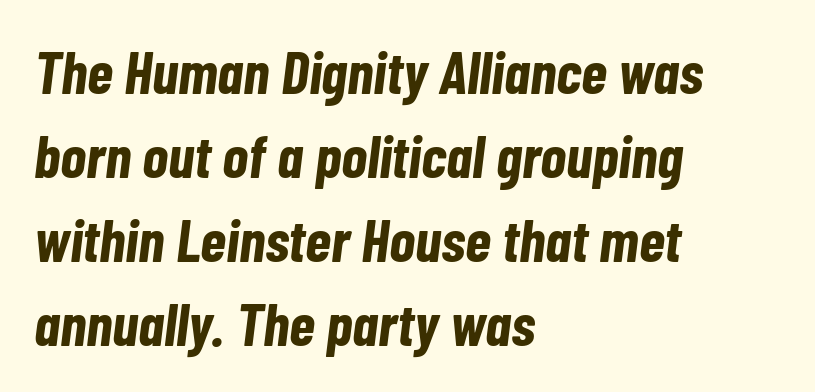
The image shows 60 px bold, condensed type, italic (leaning right); set left-aligned, normal line spacing (1.4x), normal letter spacing, not underlined; low stroke contrast and a medium x-height.
